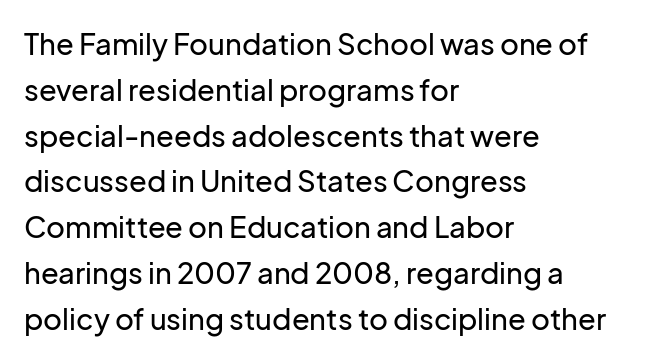
{"serif": "no", "italic": "no", "width": "normal", "stroke_contrast": "low", "x_height": "medium", "monospaced": "no", "underline": "no", "align": "left", "line_spacing": "normal", "line_spacing_ratio": 1.58, "letter_spacing": "normal", "letter_spacing_em": 0.0, "glyph_px": 29}
